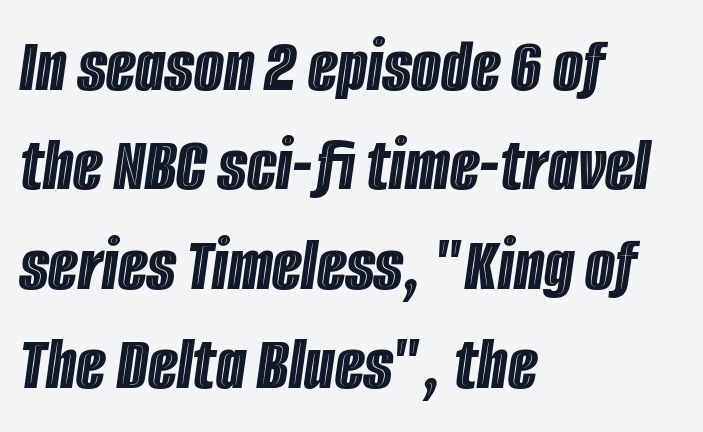
The image shows 77 px condensed type, italic (leaning right); set left-aligned, normal line spacing (1.29x), normal letter spacing, not underlined; a large x-height.
